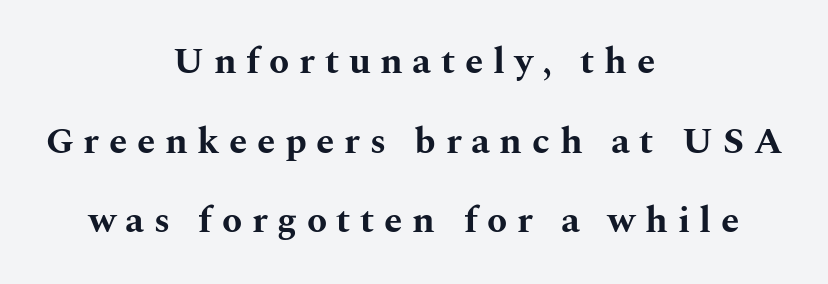
{"serif": "yes", "italic": "no", "bold": "yes", "weight": "bold", "width": "wide", "stroke_contrast": "medium", "x_height": "medium", "monospaced": "no", "underline": "no", "align": "center", "line_spacing": "loose", "line_spacing_ratio": 2.15, "letter_spacing": "wide", "letter_spacing_em": 0.26, "glyph_px": 37}
